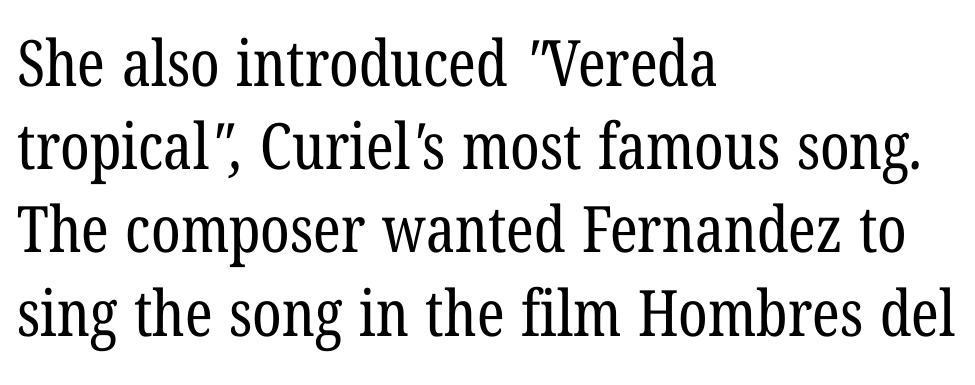
Weight class: somewhere from thin through regular. These lines sit exactly where default settings would place them. Varying glyph widths throughout — classic text-font behaviour. One-word summary of the alignment: left.
